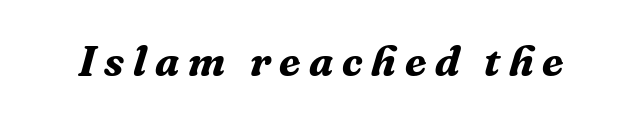
{"serif": "yes", "italic": "yes", "lean": "right", "slant_degrees": 16, "bold": "yes", "weight": "bold", "width": "normal", "stroke_contrast": "medium", "x_height": "medium", "monospaced": "no", "underline": "no", "letter_spacing": "wide", "letter_spacing_em": 0.2, "glyph_px": 43}
